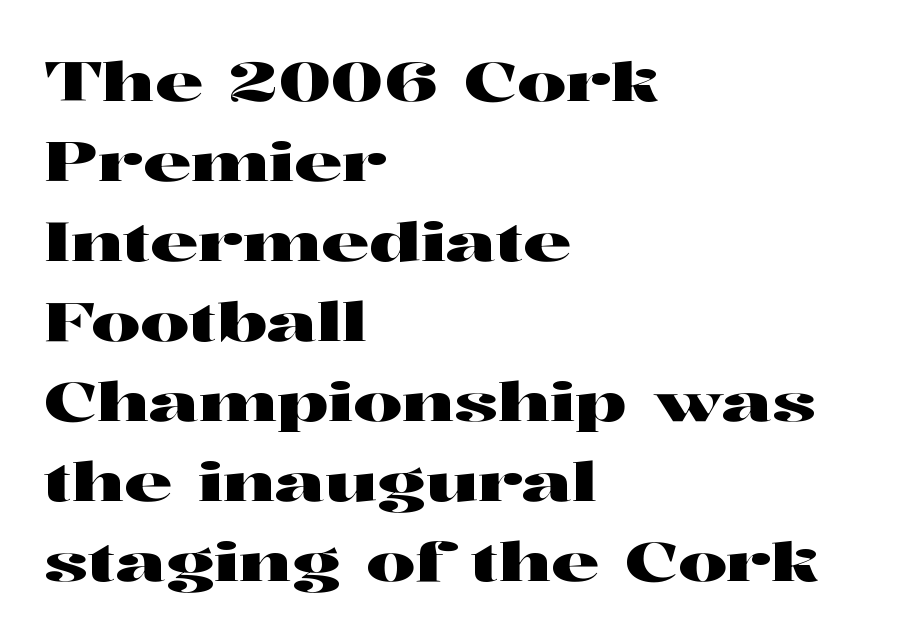
{"serif": "yes", "italic": "no", "width": "wide", "stroke_contrast": "high", "x_height": "medium", "monospaced": "no", "underline": "no", "align": "left", "line_spacing": "normal", "line_spacing_ratio": 1.48, "letter_spacing": "normal", "letter_spacing_em": 0.0, "glyph_px": 54}
